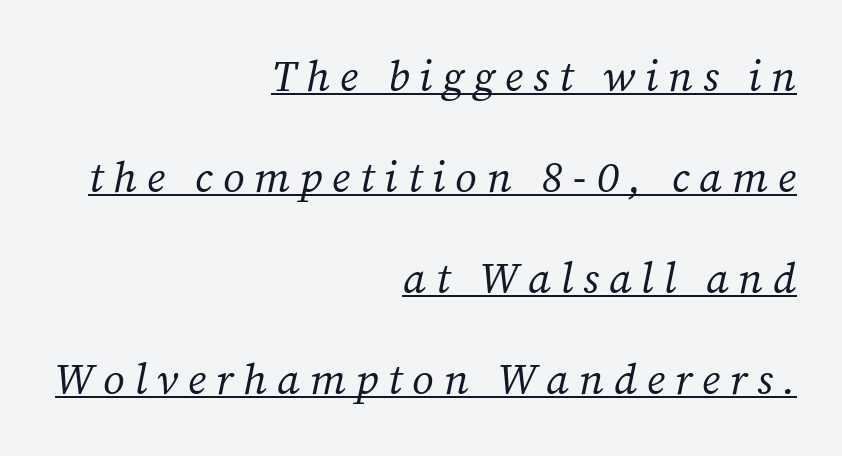
The line-height multiplier appears high, well above default. The passage shown is typed in a proportional face where columns would drift. Emphasis-style slanted type is in use. The letters carry serifs — small finishing strokes at the ends of their stems. Is there an underline? Yes — a line sits under the letters. Stroke mass is kept to a normal reading level or below.
